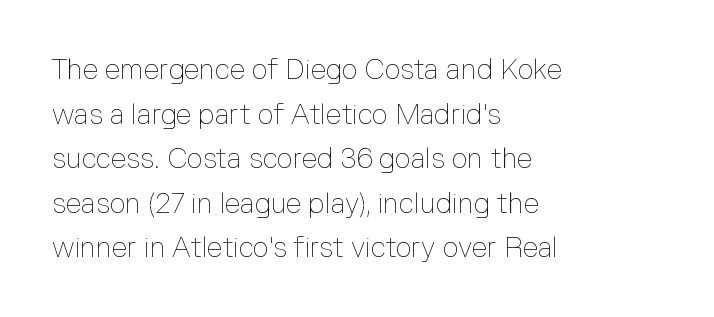
The image shows 28 px thin type, upright; set left-aligned, normal line spacing (1.59x), normal letter spacing, not underlined; low stroke contrast and a medium x-height.
